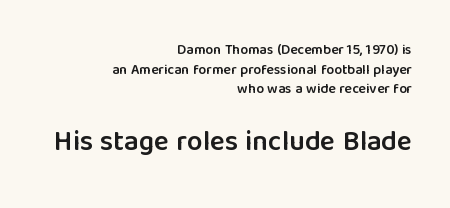
The image shows 28 px semibold sans-serif type, upright; set right-aligned, normal line spacing (1.4x), normal letter spacing, not underlined; the second (bottom) block is 2.0x larger; low stroke contrast and a medium x-height.
